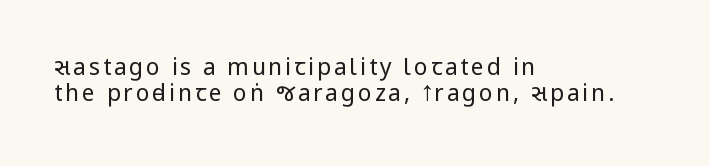
Q: Is the text bold? A: No.
Q: Is the text italic (slanted)? A: No, it is upright.
Q: Is the text underlined? A: No.
Q: How is the paragraph aligned? A: Left-aligned.
Q: Is the spacing between lines tight, normal or loose? A: Tight.
